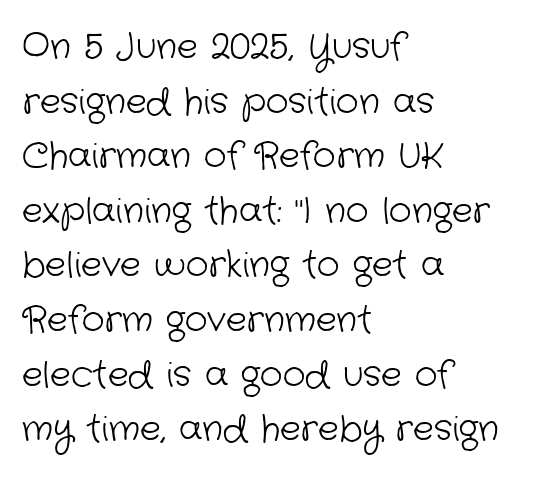
Q: Is the text bold? A: No.
Q: Is the typeface a serif or a sans-serif typeface? A: Sans-serif.
Q: Is the text underlined? A: No.
Q: How is the paragraph aligned? A: Left-aligned.
Q: Is the spacing between letters normal or unusually wide? A: Normal.
Q: Is the spacing between lines tight, normal or loose? A: Normal.
Q: Width (condensed, normal, or wide)? A: Normal.
Q: Stroke contrast? A: Low.
Q: x-height? A: Medium.
Q: Monospaced? A: No.
